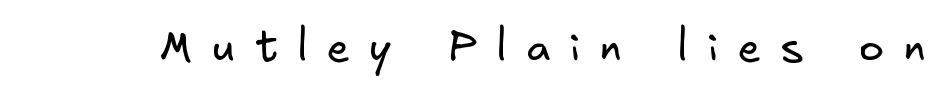
Q: Is the text bold? A: No.
Q: Is the typeface a serif or a sans-serif typeface? A: Sans-serif.
Q: Is the text underlined? A: No.
Q: Is the spacing between letters normal or unusually wide? A: Unusually wide.
Q: Width (condensed, normal, or wide)? A: Normal.
Q: Stroke contrast? A: Low.
Q: x-height? A: Small.
